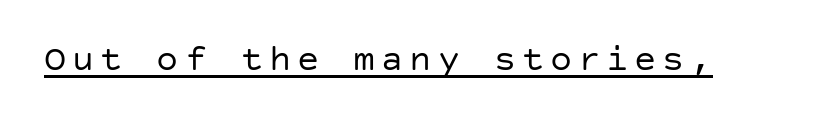
The image shows 37 px regular-weight sans-serif type, upright; set underlined; low stroke contrast and a large x-height.
